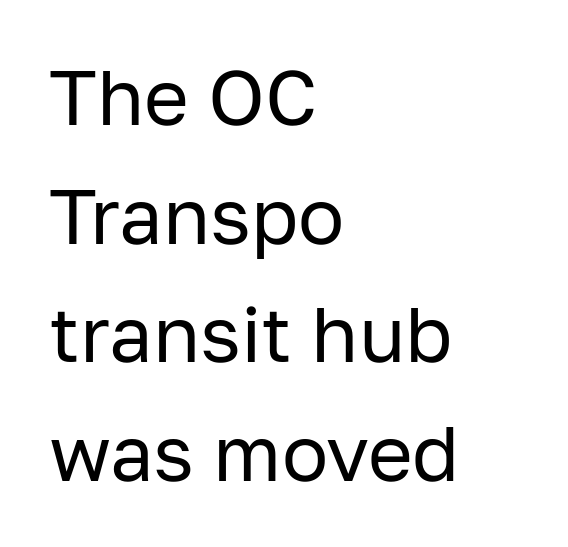
{"serif": "no", "italic": "no", "bold": "no", "weight": "regular", "width": "normal", "stroke_contrast": "low", "x_height": "medium", "monospaced": "no", "underline": "no", "align": "left", "line_spacing": "normal", "line_spacing_ratio": 1.54, "letter_spacing": "normal", "letter_spacing_em": 0.0, "glyph_px": 77}
